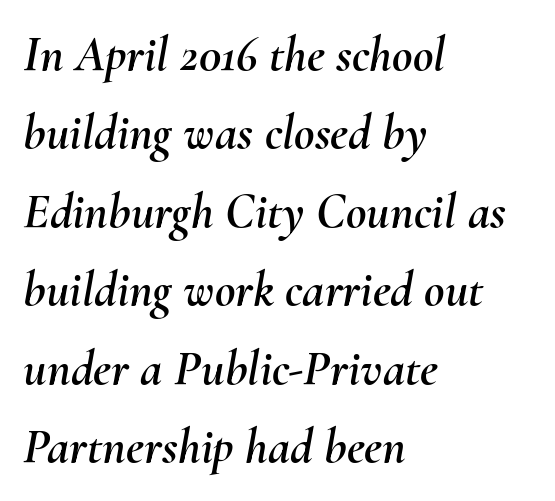
Q: Is the text italic (slanted)? A: Yes, it leans right by about 10 degrees.
Q: Is the text underlined? A: No.
Q: How is the paragraph aligned? A: Left-aligned.
Q: Is the spacing between letters normal or unusually wide? A: Normal.
Q: Is the spacing between lines tight, normal or loose? A: Normal.
Q: Width (condensed, normal, or wide)? A: Normal.
Q: Stroke contrast? A: Medium.
Q: x-height? A: Small.
Q: Monospaced? A: No.
